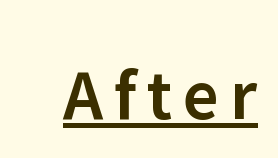
Q: Is the text bold? A: Semi-bold.
Q: Is the text italic (slanted)? A: No, it is upright.
Q: Is the typeface a serif or a sans-serif typeface? A: Sans-serif.
Q: Is the text underlined? A: Yes.
Q: Width (condensed, normal, or wide)? A: Normal.
Q: Stroke contrast? A: Low.
Q: x-height? A: Medium.
Q: Monospaced? A: No.
